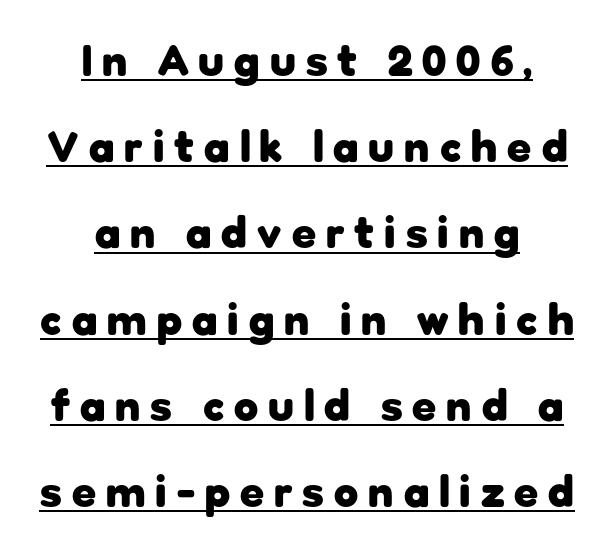
The image shows 44 px heavy sans-serif type, upright; set centered, loose line spacing (1.96x), unusually wide letter spacing (+0.23 em), underlined; low stroke contrast and a medium x-height.
